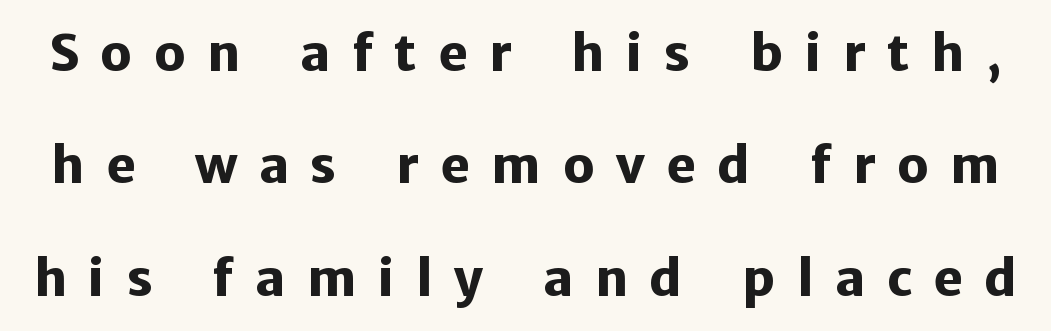
The image shows 50 px heavy sans-serif type, upright; set loose line spacing (2.25x), unusually wide letter spacing (+0.43 em), not underlined; low stroke contrast and a medium x-height.
